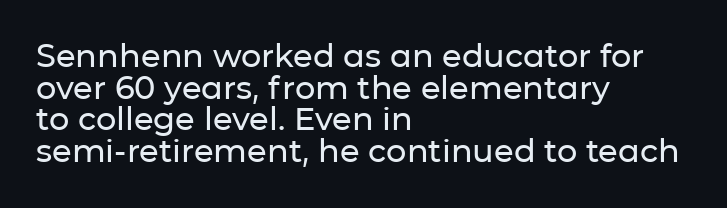
The image shows 32 px sans-serif type, upright; set left-aligned, tight line spacing (0.99x), normal letter spacing, not underlined; low stroke contrast and a medium x-height.
